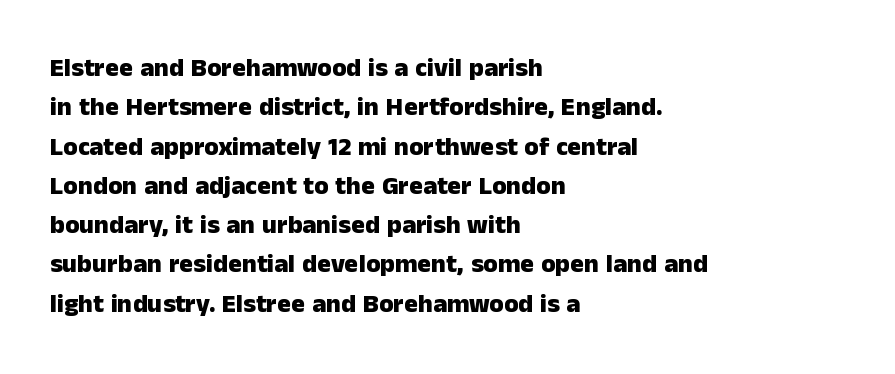
{"italic": "no", "bold": "yes", "underline": "no", "align": "left", "line_spacing": "normal", "line_spacing_ratio": 1.51, "letter_spacing": "normal", "letter_spacing_em": 0.0, "glyph_px": 26}
